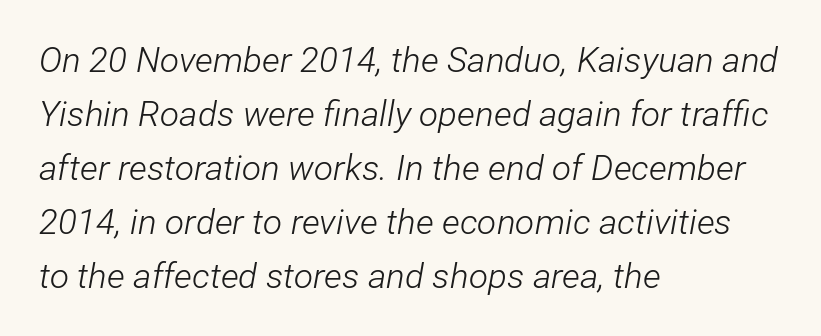
The image shows 35 px light, condensed type, italic (leaning right); set left-aligned, normal line spacing (1.54x), normal letter spacing, not underlined; low stroke contrast and a medium x-height.
